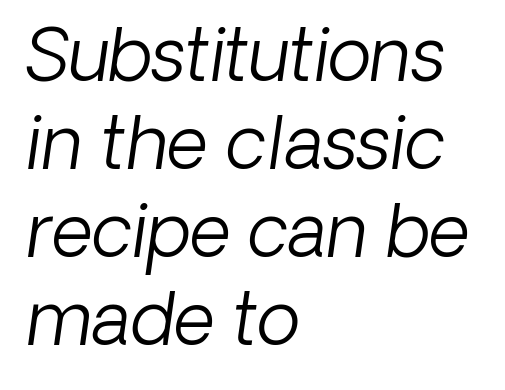
{"serif": "no", "bold": "no", "weight": "light", "width": "normal", "stroke_contrast": "low", "x_height": "medium", "monospaced": "no", "underline": "no", "align": "left", "line_spacing_ratio": 1.22, "letter_spacing": "normal", "letter_spacing_em": 0.0, "glyph_px": 72}
